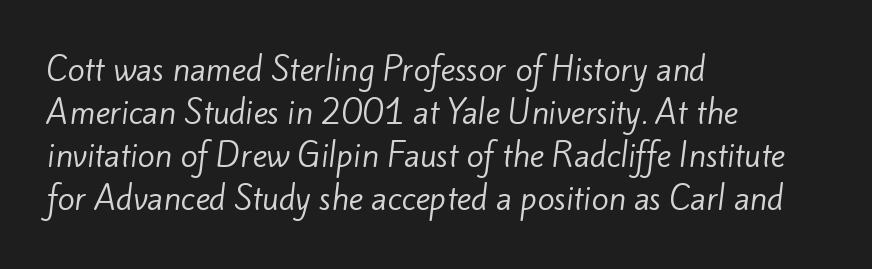
Rule under the text: the space is simply empty. This rendering uses left alignment, leaving the right contour irregular. Type style note: lacks serifs. Tracking value appears to be zero — textbook default spacing. Successive baselines arrive at the customary interval.
